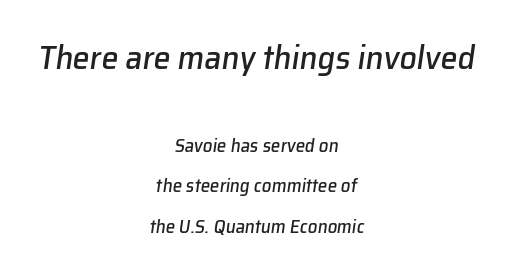
If you drew a line through each stem, it would be angled. Honestly, there is no underline to notice here at all. Leading: increased. Here the designer chose a conventional face with non-uniform glyph widths.
